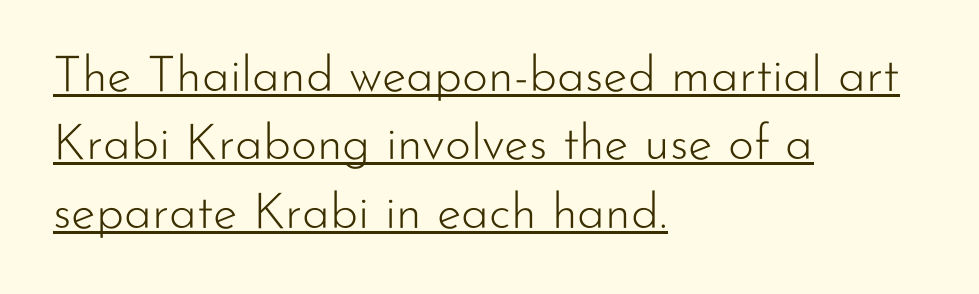
The image shows 50 px light sans-serif type, upright; set left-aligned, normal line spacing (1.37x), normal letter spacing, underlined; low stroke contrast and a small x-height.
